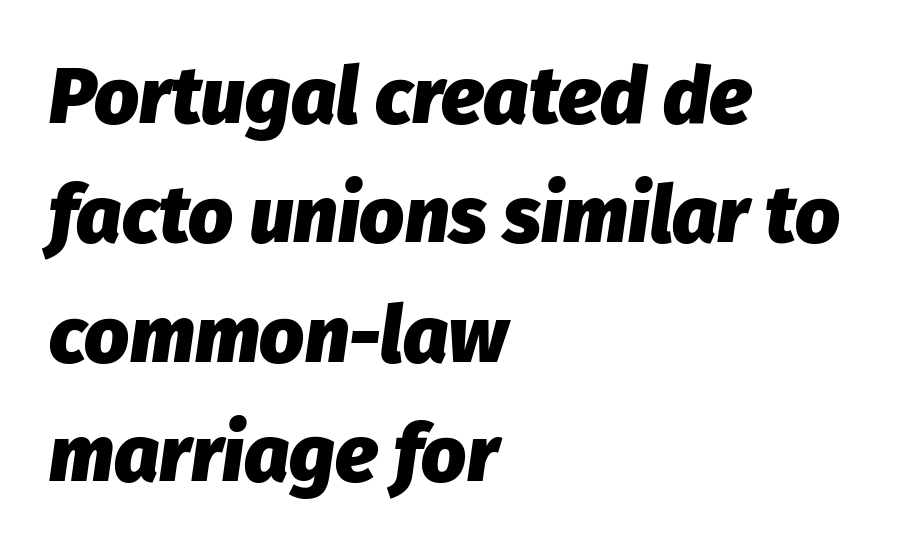
Q: Is the text bold? A: Yes.
Q: Is the text italic (slanted)? A: Yes, it leans right by about 8 degrees.
Q: Is the text underlined? A: No.
Q: How is the paragraph aligned? A: Left-aligned.
Q: Is the spacing between letters normal or unusually wide? A: Normal.
Q: Is the spacing between lines tight, normal or loose? A: Normal.
Q: Width (condensed, normal, or wide)? A: Normal.
Q: Stroke contrast? A: Low.
Q: x-height? A: Medium.
Q: Monospaced? A: No.
